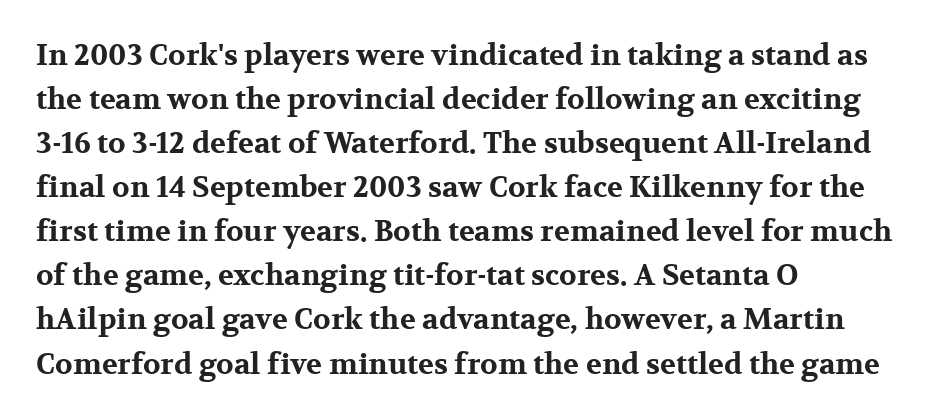
Do the letters lean? They stand straight. Looks like regular typesetting: each glyph gets only the width it needs. The characters display serif detailing at their extremities. Students, note that the glyphs here touch the page at normal intervals. The space between consecutive lines is moderate. One-word summary of the alignment: left.
